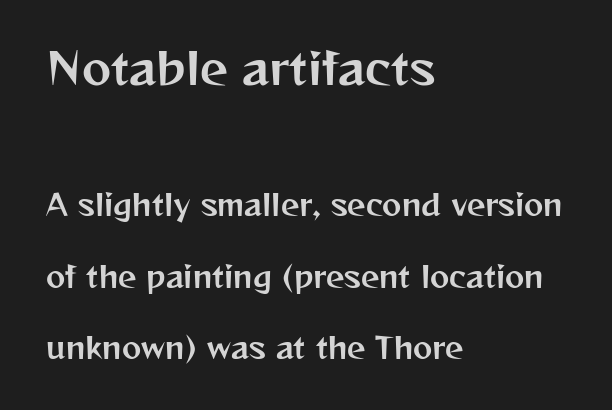
The leading is generous, giving the passage an open texture. Words float on clear page, feet unadorned. A typesetter would label this face a sans. You could not count columns in this text — the font is proportionally spaced. This rendering uses left alignment, leaving the right contour irregular. Size hierarchy here favors the leading block over the trailing one.
